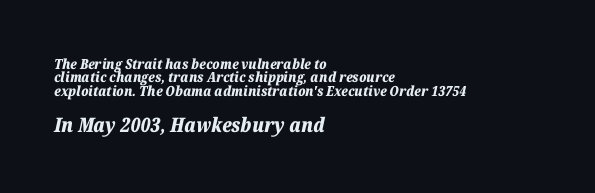
Q: Is the text bold? A: Yes.
Q: Is the text italic (slanted)? A: Yes, it leans right by about 12 degrees.
Q: Is the text underlined? A: No.
Q: How is the paragraph aligned? A: Left-aligned.
Q: Is the spacing between letters normal or unusually wide? A: Normal.
Q: Is the spacing between lines tight, normal or loose? A: Tight.
Q: Which block of text is set in a larger size, the first (top) or the second (bottom)? A: The second (bottom) one.
